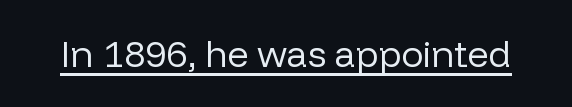
The typography opts for an upright posture over an oblique one. Words appear dense and cohesive because spacing is normal. The passage shown is underscored from start to finish. This is sans-serif lettering, the kind often seen on screens and signage. The rendering uses natural spacing where letterforms have individual widths. Stroke thickness stays within the range of a standard reading face or lighter.
